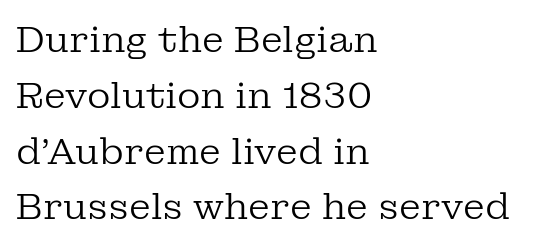
{"serif": "yes", "italic": "no", "bold": "no", "weight": "regular", "width": "normal", "stroke_contrast": "low", "x_height": "medium", "monospaced": "no", "underline": "no", "align": "left", "line_spacing": "normal", "line_spacing_ratio": 1.55, "letter_spacing": "normal", "letter_spacing_em": 0.0, "glyph_px": 36}
